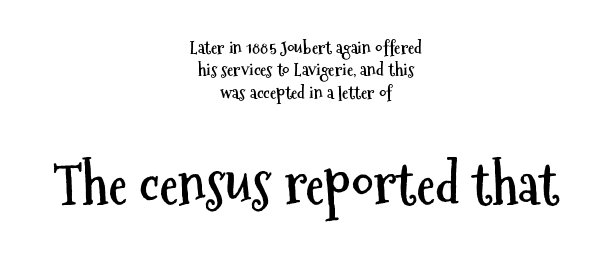
Students, this is bold: see how much ink each stroke carries. Look at the tracking — it's just the regular setting, nothing added. Posture: vertical. The composition opens small and finishes big. The foot of each line stays bare and open.
